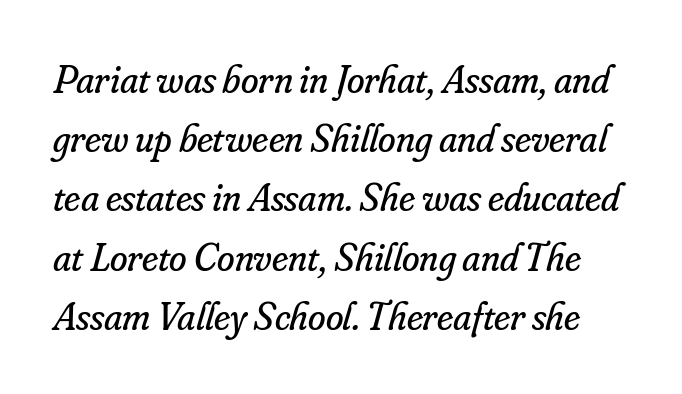
The image shows 40 px regular-weight serif type, italic (leaning right); set normal line spacing (1.48x), normal letter spacing, not underlined; low stroke contrast and a small x-height.
